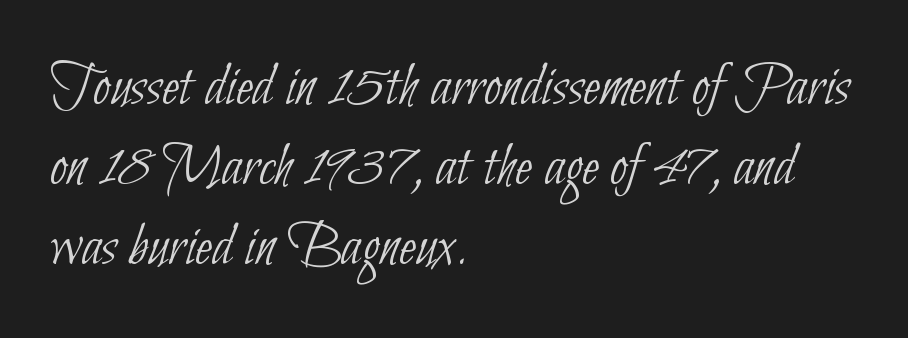
{"serif": "no", "bold": "no", "weight": "thin", "width": "condensed", "stroke_contrast": "low", "x_height": "small", "monospaced": "no", "underline": "no", "align": "left", "line_spacing": "normal", "line_spacing_ratio": 1.29, "letter_spacing": "normal", "letter_spacing_em": 0.0, "glyph_px": 62}
